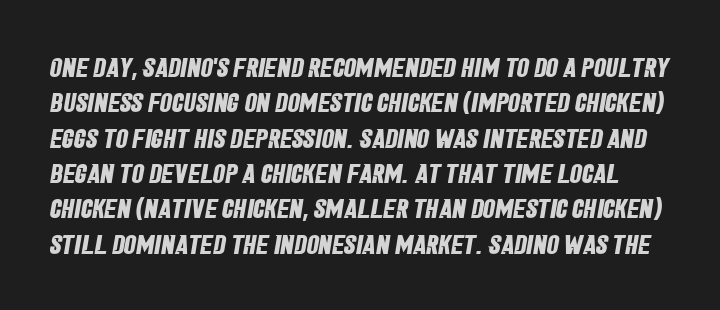
Emphasis by weight is at full strength: bold. Words float on clear page, feet unadorned. These lines keep a tight, regular rhythm from letter to letter. The rendering uses a moderate line-height, typical for paragraphs.
